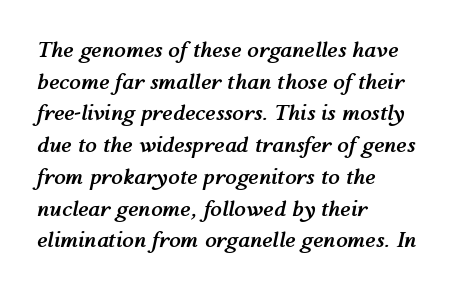
Posture: slanted. A typesetter would call this leading conventional body-copy spacing. Characters follow at the spacing the type designer built in. The face used here has the dense, thick strokes of a bold. The string is rendered with underlining switched off.
